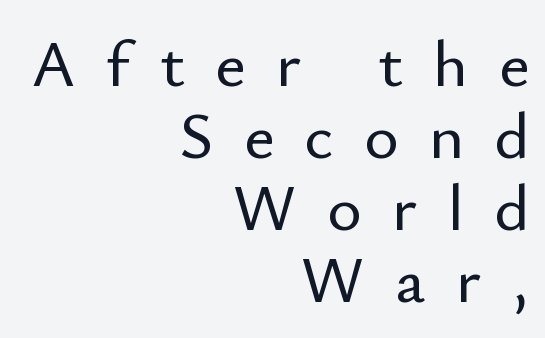
Q: Is the text italic (slanted)? A: No, it is upright.
Q: Is the typeface a serif or a sans-serif typeface? A: Sans-serif.
Q: Is the text underlined? A: No.
Q: How is the paragraph aligned? A: Right-aligned.
Q: Is the spacing between letters normal or unusually wide? A: Unusually wide.
Q: Is the spacing between lines tight, normal or loose? A: Tight.
Q: Width (condensed, normal, or wide)? A: Normal.
Q: Stroke contrast? A: Low.
Q: x-height? A: Small.
Q: Monospaced? A: No.
